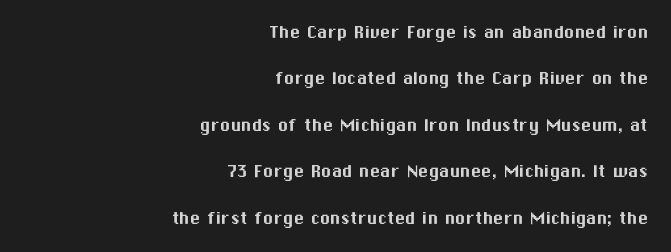
What stands out about the letter spacing? Nothing — it is the standard amount. A great deal of white space separates one row of letters from the next. Bare-footed words on every line. The paragraph has a hard right edge and a soft left edge. Do the letters lean? They stand straight.
